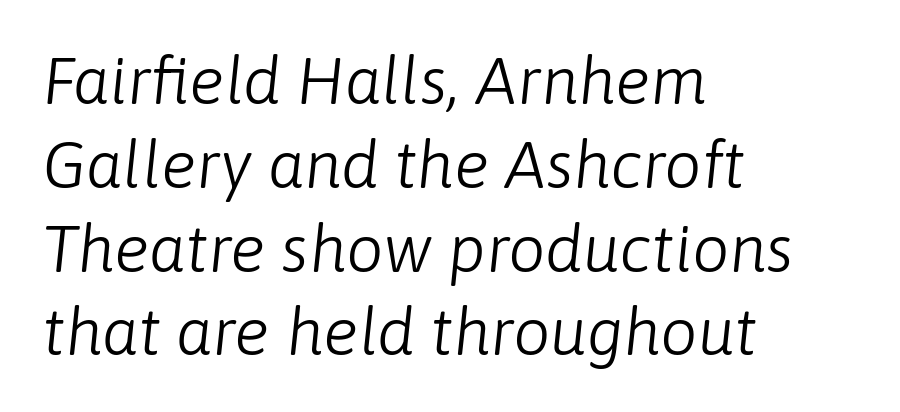
{"italic": "yes", "lean": "right", "slant_degrees": 6, "bold": "no", "weight": "light", "width": "normal", "stroke_contrast": "low", "x_height": "medium", "monospaced": "no", "underline": "no", "align": "left", "line_spacing": "normal", "line_spacing_ratio": 1.27, "letter_spacing": "normal", "letter_spacing_em": 0.0, "glyph_px": 66}
